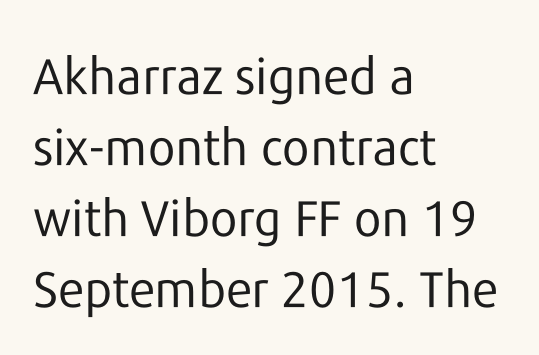
Q: Is the text bold? A: No.
Q: Is the text italic (slanted)? A: No, it is upright.
Q: Is the typeface a serif or a sans-serif typeface? A: Sans-serif.
Q: Is the text underlined? A: No.
Q: How is the paragraph aligned? A: Left-aligned.
Q: Is the spacing between letters normal or unusually wide? A: Normal.
Q: Is the spacing between lines tight, normal or loose? A: Normal.
Q: Width (condensed, normal, or wide)? A: Normal.
Q: Stroke contrast? A: Low.
Q: x-height? A: Medium.
Q: Monospaced? A: No.
